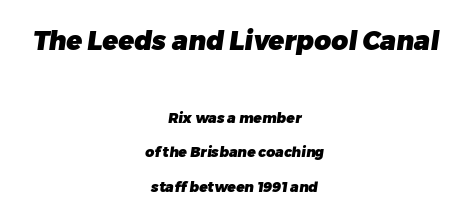
{"bold": "yes", "underline": "no", "align": "center", "line_spacing": "loose", "line_spacing_ratio": 2.46, "letter_spacing": "normal", "letter_spacing_em": 0.0, "larger_block": "first", "size_ratio": 1.86, "glyph_px": 26}
